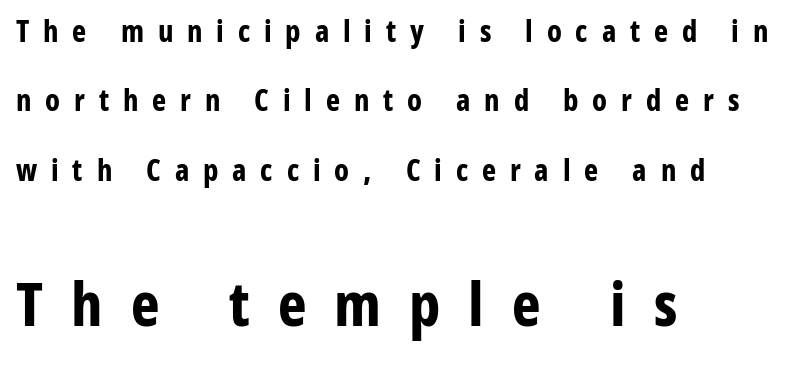
{"serif": "no", "italic": "no", "bold": "yes", "weight": "bold", "width": "condensed", "stroke_contrast": "low", "x_height": "medium", "monospaced": "no", "underline": "no", "align": "left", "line_spacing": "loose", "line_spacing_ratio": 2.31, "letter_spacing": "wide", "letter_spacing_em": 0.46, "larger_block": "second", "size_ratio": 2.03, "glyph_px": 61}
